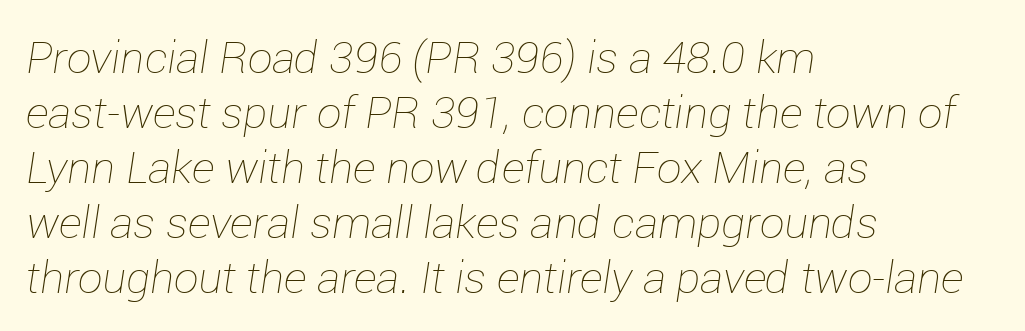
Vertically, the passage feels balanced, rows spaced as you'd expect. All the whitespace from short lines collects on the right. The rendering uses natural spacing where letterforms have individual widths. The letterforms sit shoulder to shoulder at normal distance.
